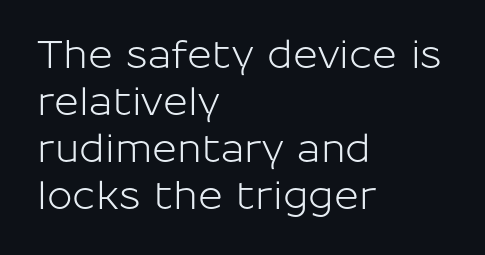
Q: Is the text italic (slanted)? A: No, it is upright.
Q: Is the typeface a serif or a sans-serif typeface? A: Sans-serif.
Q: Is the text underlined? A: No.
Q: How is the paragraph aligned? A: Left-aligned.
Q: Is the spacing between letters normal or unusually wide? A: Normal.
Q: Width (condensed, normal, or wide)? A: Normal.
Q: Stroke contrast? A: Low.
Q: x-height? A: Medium.
Q: Monospaced? A: No.
